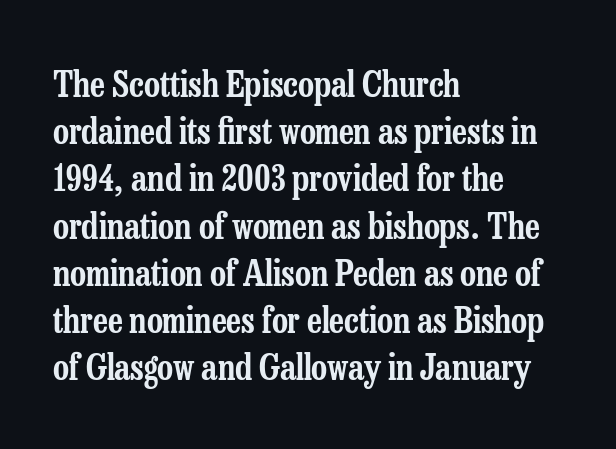
Caption: multi-line text, flush left, ragged right. The words here are not underlined. Tall strokes in this sample are plumb rather than angled. How would I describe the line gaps? Plain and ordinary.
